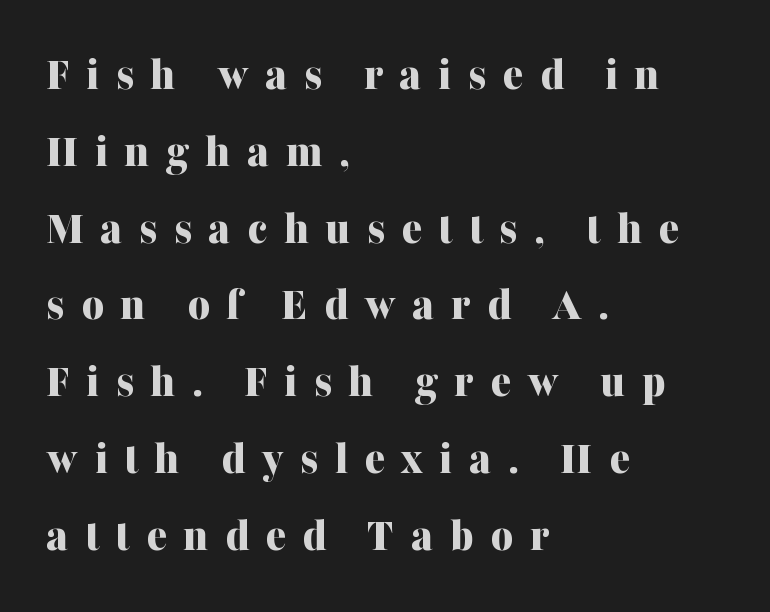
Here the glyphs are tracked loosely, breaking word shapes into spaced letters. Compared with an ordinary text face, these strokes are far heavier — a full bold. Nobody drew a line under any word here. In CSS terms this would be text-align: left. These lines are rendered in a variable-pitch font. Whoever set this chose a conventional vertical rhythm.
